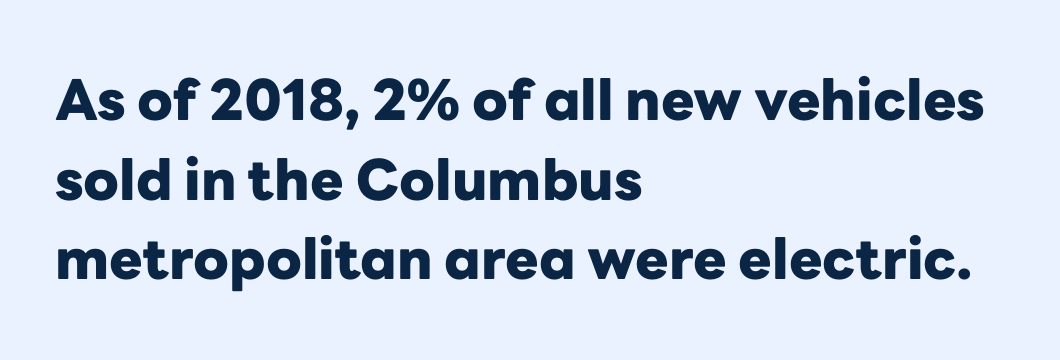
Q: Is the text bold? A: Yes.
Q: Is the text italic (slanted)? A: No, it is upright.
Q: Is the typeface a serif or a sans-serif typeface? A: Sans-serif.
Q: Is the text underlined? A: No.
Q: How is the paragraph aligned? A: Left-aligned.
Q: Is the spacing between letters normal or unusually wide? A: Normal.
Q: Is the spacing between lines tight, normal or loose? A: Normal.
Q: Width (condensed, normal, or wide)? A: Normal.
Q: Stroke contrast? A: Low.
Q: x-height? A: Medium.
Q: Monospaced? A: No.
